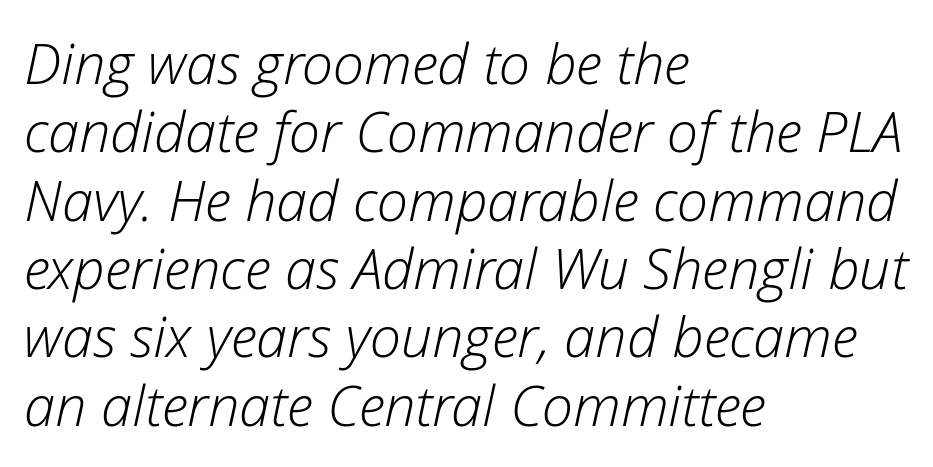
You could not count columns in this text — the font is proportionally spaced. Letters have the restrained weight of plain body copy at most. Has an underline been added? It has not. A typesetter would call this zero additional tracking. There's an unmistakable incline to the writing here. The passage is arranged the way most books set body copy — flush left.
